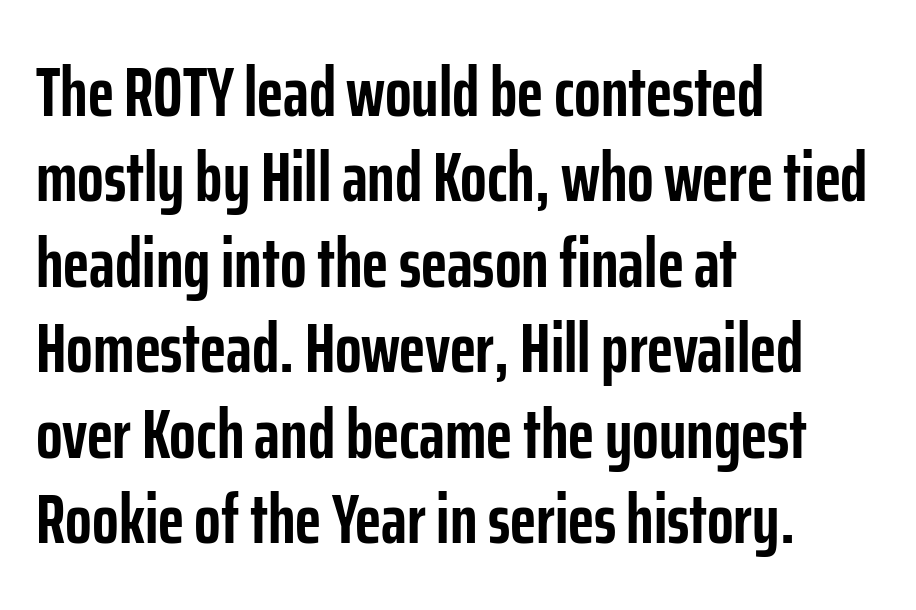
Q: Is the text bold? A: Yes.
Q: Is the text italic (slanted)? A: No, it is upright.
Q: Is the typeface a serif or a sans-serif typeface? A: Sans-serif.
Q: Is the text underlined? A: No.
Q: How is the paragraph aligned? A: Left-aligned.
Q: Is the spacing between letters normal or unusually wide? A: Normal.
Q: Width (condensed, normal, or wide)? A: Condensed.
Q: Stroke contrast? A: Low.
Q: x-height? A: Medium.
Q: Monospaced? A: No.
